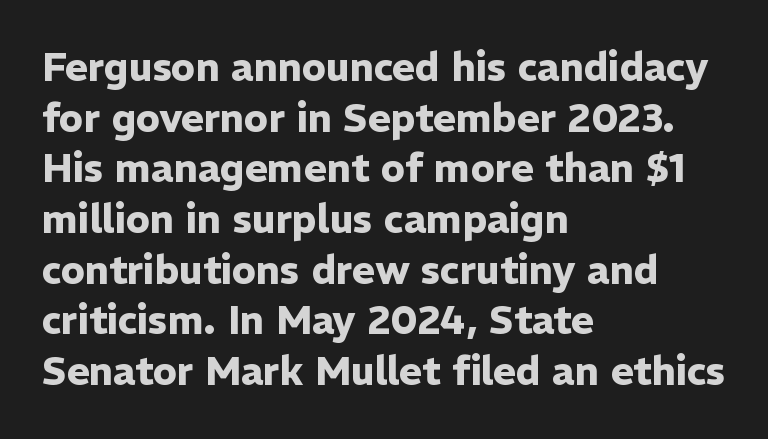
Q: Is the text bold? A: Yes.
Q: Is the text italic (slanted)? A: No, it is upright.
Q: Is the typeface a serif or a sans-serif typeface? A: Sans-serif.
Q: Is the text underlined? A: No.
Q: How is the paragraph aligned? A: Left-aligned.
Q: Is the spacing between letters normal or unusually wide? A: Normal.
Q: Is the spacing between lines tight, normal or loose? A: Normal.
Q: Width (condensed, normal, or wide)? A: Normal.
Q: Stroke contrast? A: Low.
Q: x-height? A: Medium.
Q: Monospaced? A: No.
